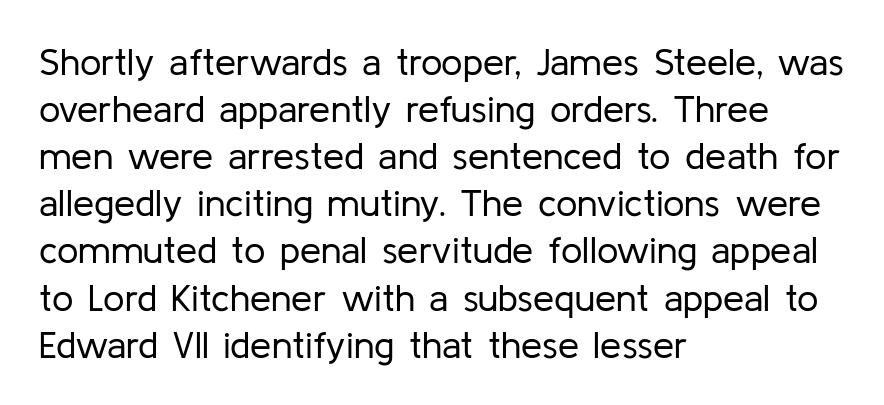
Q: Is the text bold? A: No.
Q: Is the text italic (slanted)? A: No, it is upright.
Q: Is the typeface a serif or a sans-serif typeface? A: Sans-serif.
Q: Is the text underlined? A: No.
Q: How is the paragraph aligned? A: Left-aligned.
Q: Is the spacing between letters normal or unusually wide? A: Normal.
Q: Width (condensed, normal, or wide)? A: Normal.
Q: Stroke contrast? A: Low.
Q: x-height? A: Medium.
Q: Monospaced? A: No.
